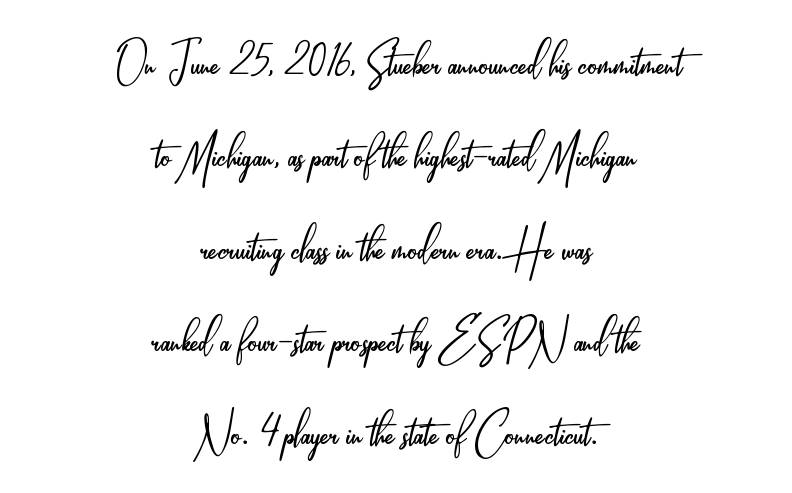
The image shows 60 px light, condensed sans-serif type; set centered, normal line spacing (1.54x), normal letter spacing, not underlined; low stroke contrast and a small x-height.
